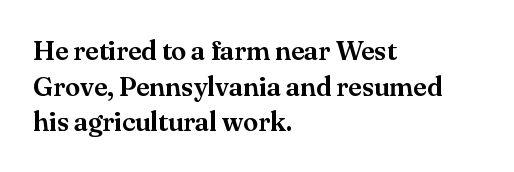
Line spacing here is normal. In terms of posture, this sample is upright. A bare baseline throughout the passage. Does the copy run flush right? No — it runs flush left. You could call the tracking neutral — neither tight nor loose.
